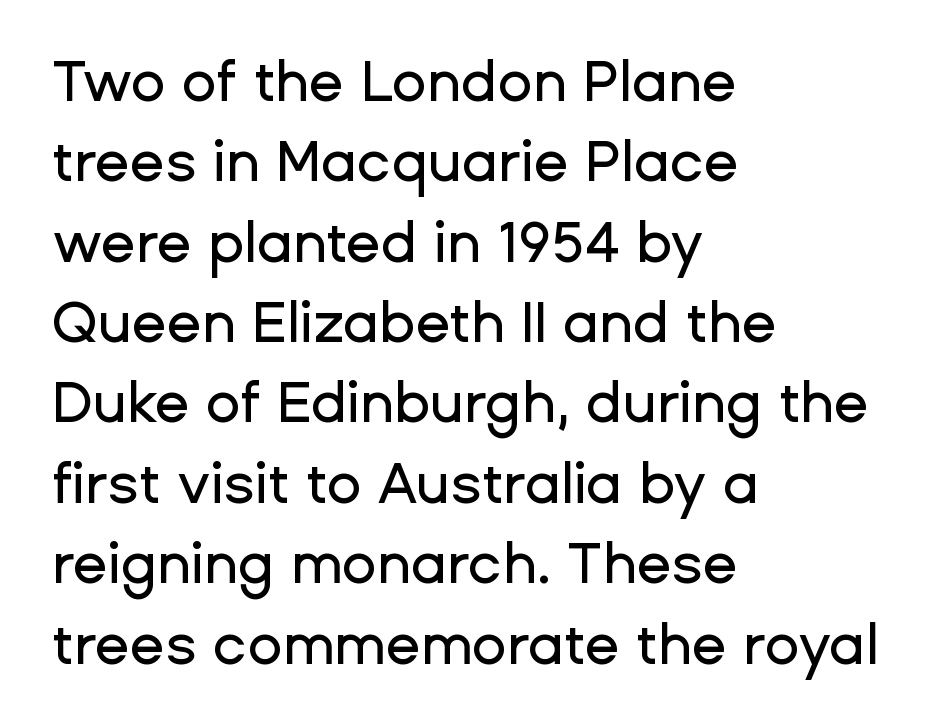
Do the characters align in a grid? No, the font is proportional. Is this a sans? Yes — the strokes have no serifs. The letterforms sit shoulder to shoulder at normal distance. Underline: absent.
